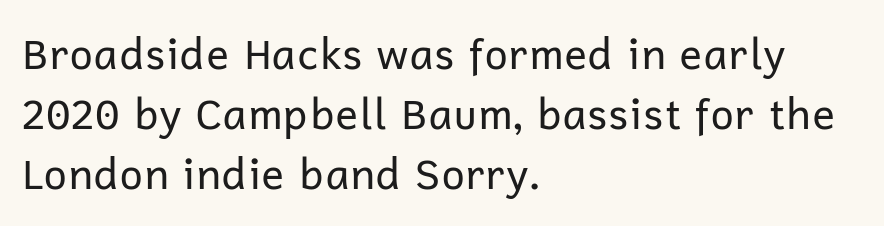
Think of a printed novel: that variable character pitch is what you see here. No word sits above an underline. A typesetter would label this face a sans. Nobody touched the tracking dial on this one.
